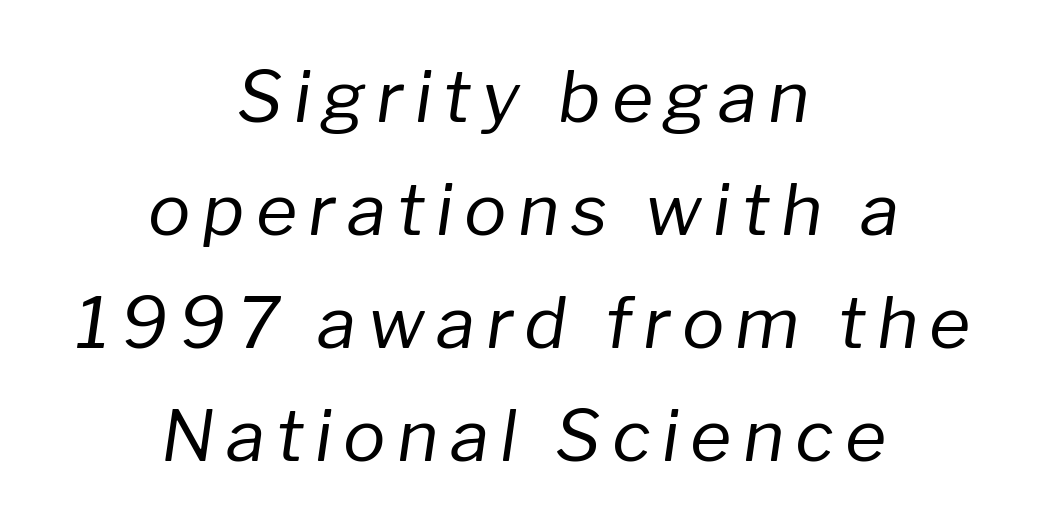
The passage shown is typed in a proportional face where columns would drift. No chunkiness to these letters — they're not bold. Just letters on the line, the space beneath them empty. A typesetter would mark this as italic.
